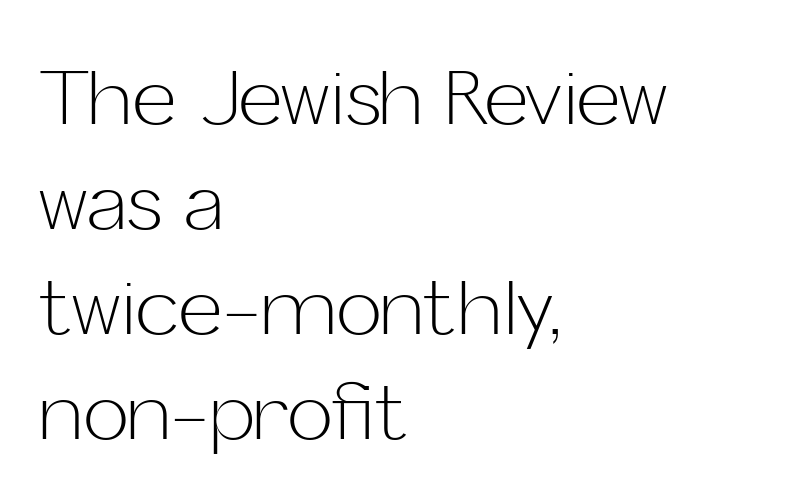
The image shows 76 px light sans-serif type, upright; set left-aligned, normal line spacing (1.38x), normal letter spacing, not underlined; low stroke contrast and a medium x-height.
